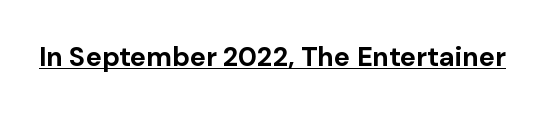
{"italic": "no", "bold": "yes", "underline": "yes", "letter_spacing": "normal", "letter_spacing_em": 0.0, "glyph_px": 27}
